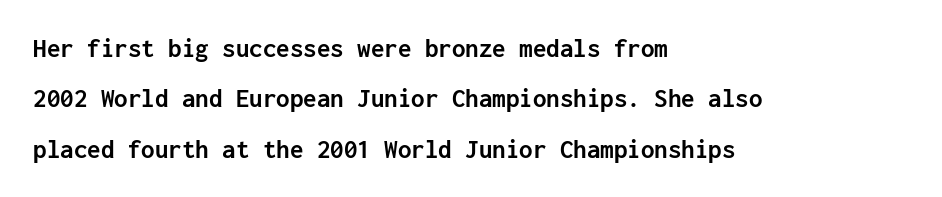
{"italic": "no", "bold": "yes", "underline": "no", "align": "left", "line_spacing_ratio": 1.87, "letter_spacing": "normal", "letter_spacing_em": 0.0, "glyph_px": 27}
